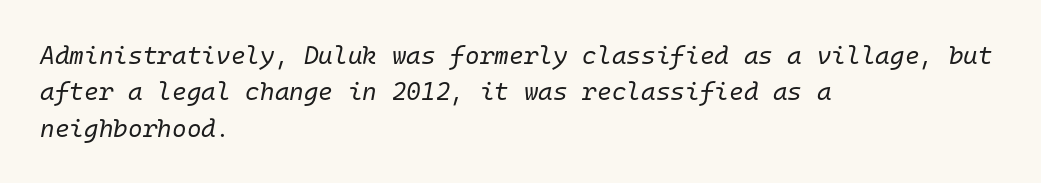
The image shows 25 px text type, italic (leaning right); set left-aligned, normal line spacing (1.46x), normal letter spacing, not underlined.
